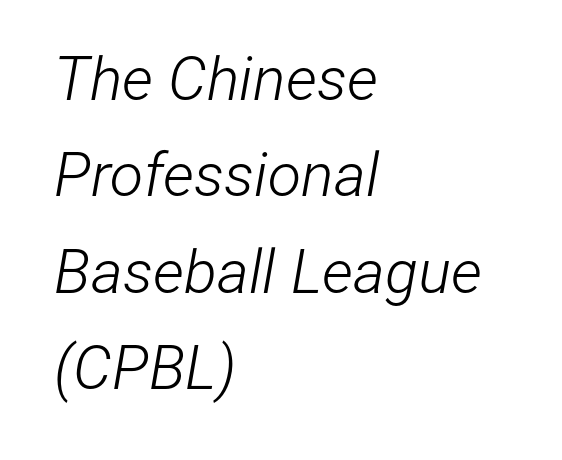
Q: Is the text bold? A: No.
Q: Is the text italic (slanted)? A: Yes, it leans right by about 12 degrees.
Q: Is the text underlined? A: No.
Q: How is the paragraph aligned? A: Left-aligned.
Q: Is the spacing between letters normal or unusually wide? A: Normal.
Q: Is the spacing between lines tight, normal or loose? A: Normal.
Q: Width (condensed, normal, or wide)? A: Condensed.
Q: Stroke contrast? A: Low.
Q: x-height? A: Medium.
Q: Monospaced? A: No.
